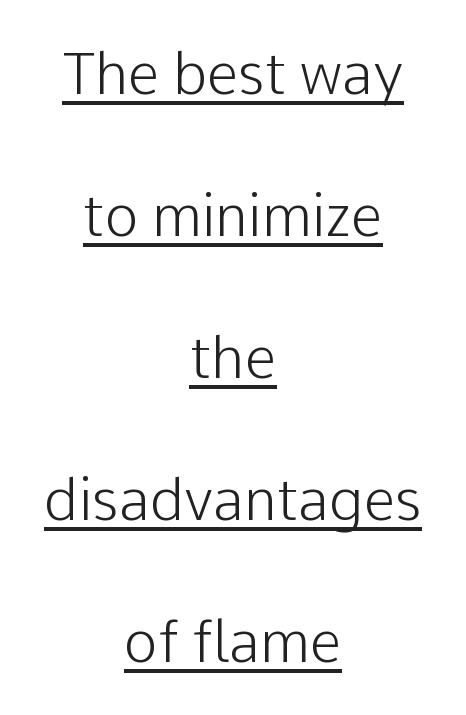
Is the block centered? Yes — each line is placed symmetrically about the middle. You could not count columns in this text — the font is proportionally spaced. These lines stand farther apart than default settings would place them. Glyph-to-glyph distance matches everyday printed text. The glyphs in this specimen are sans serif. A rule runs beneath these lines of type.
